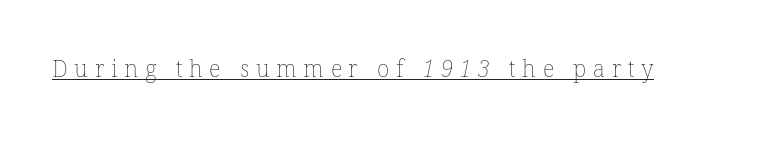
{"bold": "no", "underline": "yes", "letter_spacing": "wide", "letter_spacing_em": 0.29, "glyph_px": 23}
